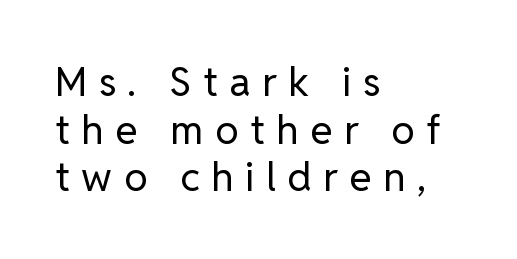
Q: Is the text bold? A: No.
Q: Is the text italic (slanted)? A: No, it is upright.
Q: Is the typeface a serif or a sans-serif typeface? A: Sans-serif.
Q: Is the text underlined? A: No.
Q: How is the paragraph aligned? A: Left-aligned.
Q: Is the spacing between letters normal or unusually wide? A: Unusually wide.
Q: Width (condensed, normal, or wide)? A: Normal.
Q: Stroke contrast? A: Low.
Q: x-height? A: Medium.
Q: Monospaced? A: No.
